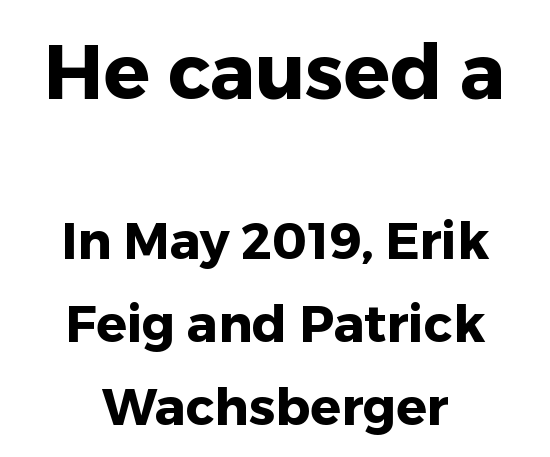
Q: Is the text bold? A: Yes.
Q: Is the text italic (slanted)? A: No, it is upright.
Q: Is the typeface a serif or a sans-serif typeface? A: Sans-serif.
Q: Is the text underlined? A: No.
Q: How is the paragraph aligned? A: Centered.
Q: Is the spacing between letters normal or unusually wide? A: Normal.
Q: Is the spacing between lines tight, normal or loose? A: Normal.
Q: Which block of text is set in a larger size, the first (top) or the second (bottom)? A: The first (top) one.
Q: Width (condensed, normal, or wide)? A: Normal.
Q: Stroke contrast? A: Low.
Q: x-height? A: Medium.
Q: Monospaced? A: No.
